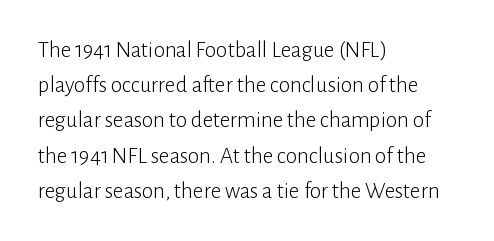
Q: Is the text bold? A: No.
Q: Is the text italic (slanted)? A: No, it is upright.
Q: Is the text underlined? A: No.
Q: How is the paragraph aligned? A: Left-aligned.
Q: Is the spacing between letters normal or unusually wide? A: Normal.
Q: Is the spacing between lines tight, normal or loose? A: Normal.
